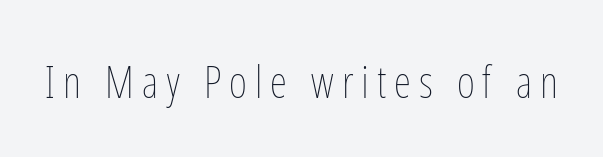
{"italic": "no", "bold": "no", "weight": "thin", "width": "condensed", "stroke_contrast": "low", "x_height": "medium", "monospaced": "no", "underline": "no", "glyph_px": 44}
